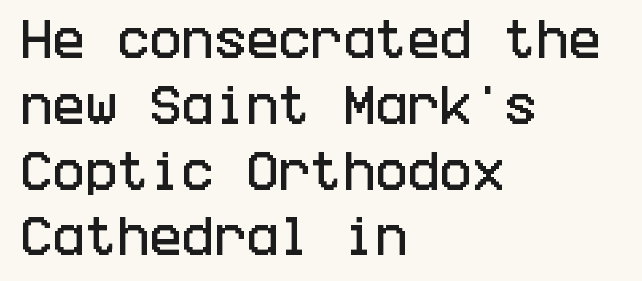
{"serif": "no", "italic": "no", "width": "condensed", "stroke_contrast": "low", "x_height": "large", "underline": "no", "align": "left", "line_spacing": "normal", "line_spacing_ratio": 1.53, "letter_spacing": "normal", "letter_spacing_em": 0.0, "glyph_px": 43}
